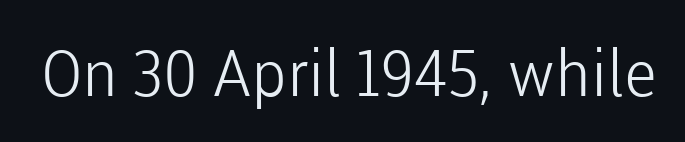
{"serif": "no", "italic": "no", "bold": "no", "weight": "light", "width": "normal", "stroke_contrast": "low", "x_height": "medium", "monospaced": "no", "underline": "no", "letter_spacing": "normal", "letter_spacing_em": 0.0, "glyph_px": 64}
